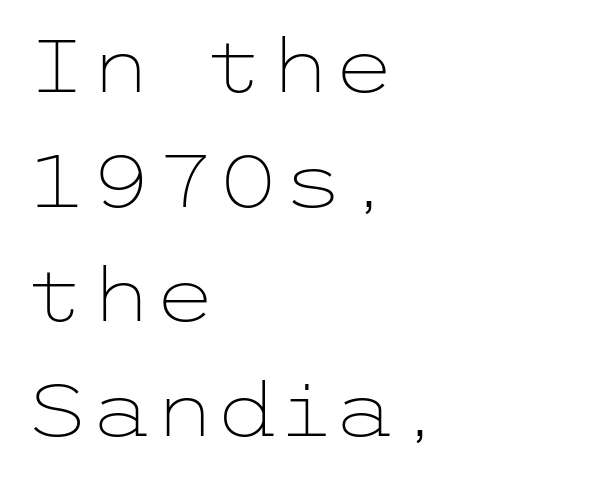
The image shows 73 px light, wide sans-serif type, upright; set left-aligned, normal line spacing (1.57x), normal letter spacing, not underlined; low stroke contrast and a medium x-height.
